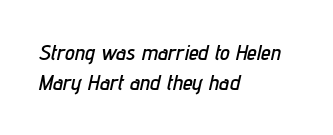
Q: Is the text italic (slanted)? A: Yes, it leans right by about 12 degrees.
Q: Is the text underlined? A: No.
Q: How is the paragraph aligned? A: Left-aligned.
Q: Is the spacing between letters normal or unusually wide? A: Normal.
Q: Is the spacing between lines tight, normal or loose? A: Normal.
